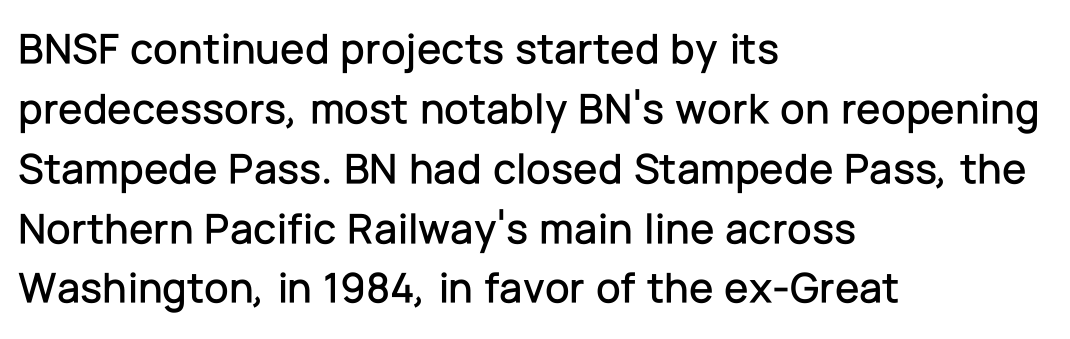
{"serif": "no", "italic": "no", "width": "normal", "stroke_contrast": "low", "x_height": "medium", "monospaced": "no", "underline": "no", "align": "left", "line_spacing": "normal", "line_spacing_ratio": 1.36, "letter_spacing": "normal", "letter_spacing_em": 0.0, "glyph_px": 44}
